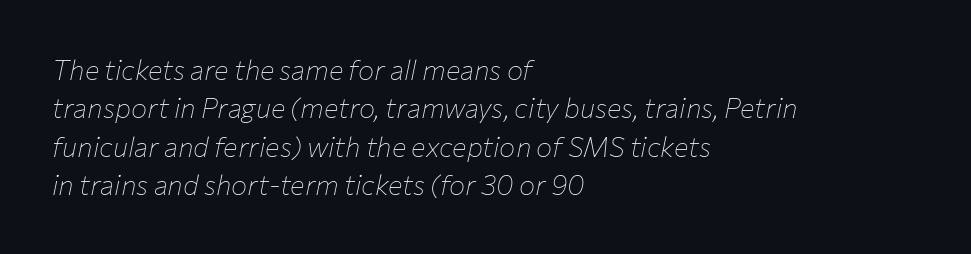
The image shows 27 px text type, italic (leaning right); set left-aligned, normal line spacing (1.42x), normal letter spacing, not underlined.
